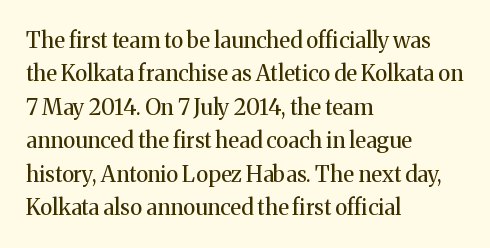
Summary of vertical rhythm: regular, with standard interline spacing. No extra ink here — the face is not bold. Quick note: not italic, upright. Horizontal alignment here is leftward, the default for most running prose.
